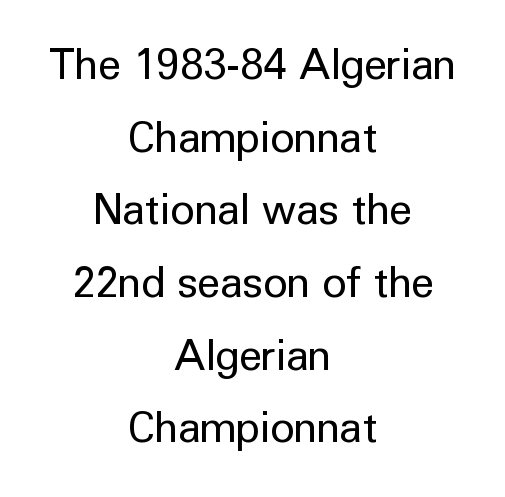
{"serif": "no", "italic": "no", "bold": "no", "weight": "regular", "width": "normal", "stroke_contrast": "low", "x_height": "medium", "monospaced": "no", "underline": "no", "align": "center", "line_spacing_ratio": 1.73, "letter_spacing": "normal", "letter_spacing_em": 0.0, "glyph_px": 42}
